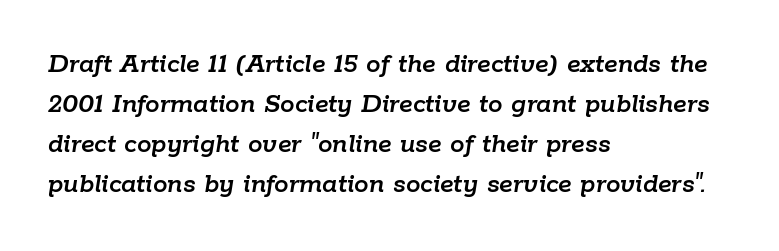
The image shows 29 px text type, italic (leaning right); set left-aligned, normal line spacing (1.38x), normal letter spacing, not underlined; low stroke contrast and a medium x-height.
